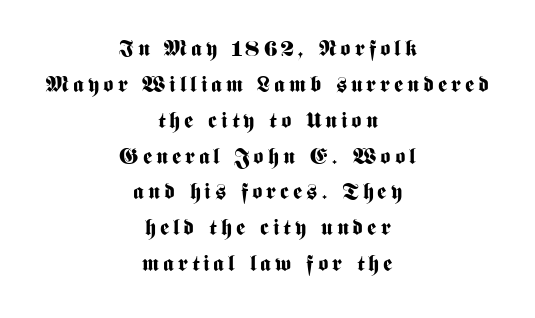
Q: Is the text bold? A: Yes.
Q: Is the text italic (slanted)? A: No, it is upright.
Q: Is the text underlined? A: No.
Q: How is the paragraph aligned? A: Centered.
Q: Is the spacing between lines tight, normal or loose? A: Normal.
